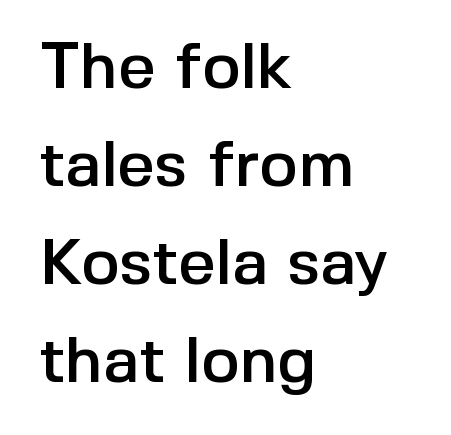
Q: Is the text italic (slanted)? A: No, it is upright.
Q: Is the typeface a serif or a sans-serif typeface? A: Sans-serif.
Q: Is the text underlined? A: No.
Q: How is the paragraph aligned? A: Left-aligned.
Q: Is the spacing between letters normal or unusually wide? A: Normal.
Q: Is the spacing between lines tight, normal or loose? A: Normal.
Q: Width (condensed, normal, or wide)? A: Normal.
Q: x-height? A: Medium.
Q: Monospaced? A: No.
